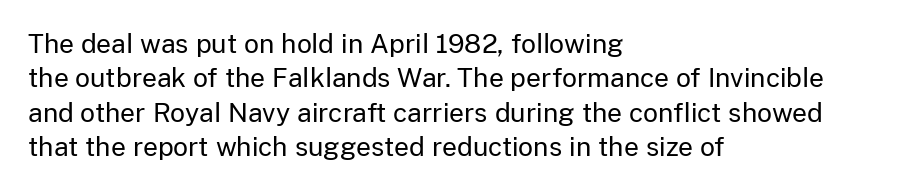
{"italic": "no", "bold": "no", "underline": "no", "align": "left", "line_spacing": "normal", "line_spacing_ratio": 1.32, "letter_spacing": "normal", "letter_spacing_em": 0.0, "glyph_px": 26}
